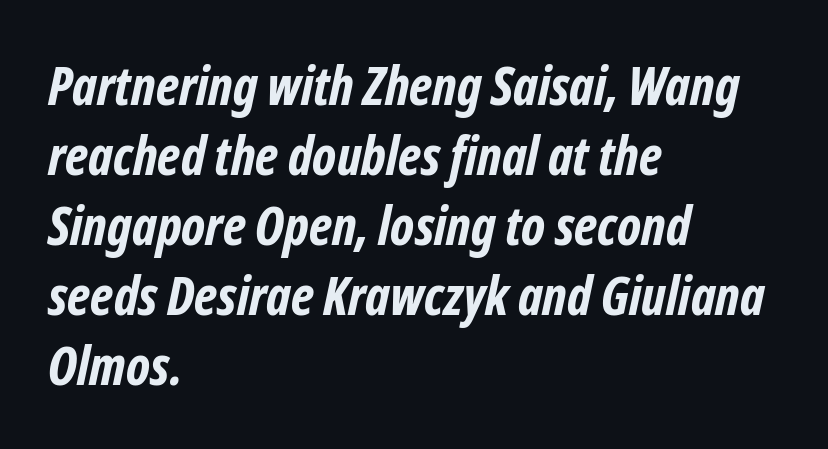
The letterforms sit shoulder to shoulder at normal distance. Successive baselines arrive at the customary interval. Type style note: lacks serifs. Plenty of ink on the page — the face is bold. Spacing verdict: proportional, widths tailored to each character.
